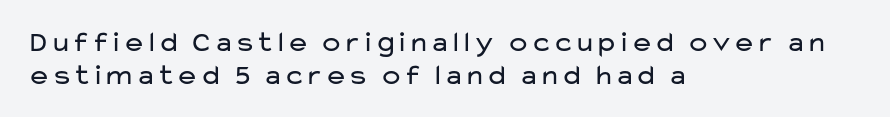
Q: Is the text bold? A: No.
Q: Is the text italic (slanted)? A: No, it is upright.
Q: Is the typeface a serif or a sans-serif typeface? A: Sans-serif.
Q: Is the text underlined? A: No.
Q: How is the paragraph aligned? A: Left-aligned.
Q: Is the spacing between letters normal or unusually wide? A: Normal.
Q: Is the spacing between lines tight, normal or loose? A: Tight.
Q: Width (condensed, normal, or wide)? A: Wide.
Q: Stroke contrast? A: Low.
Q: x-height? A: Medium.
Q: Monospaced? A: No.
